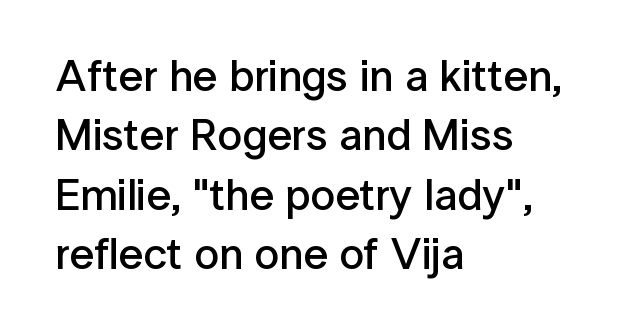
{"serif": "no", "italic": "no", "bold": "semi", "weight": "semibold", "width": "normal", "stroke_contrast": "low", "x_height": "medium", "monospaced": "no", "underline": "no", "align": "left", "line_spacing": "normal", "line_spacing_ratio": 1.35, "letter_spacing": "normal", "letter_spacing_em": 0.0, "glyph_px": 44}
